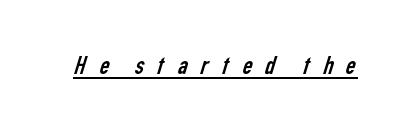
The image shows 27 px text type; set unusually wide letter spacing (+0.38 em), underlined.
